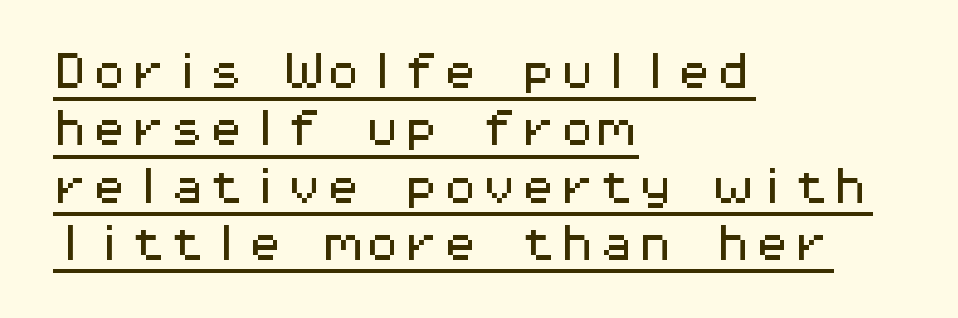
The image shows 39 px wide sans-serif type, upright, monospaced; set left-aligned, normal line spacing (1.47x), normal letter spacing, underlined; medium stroke contrast and a medium x-height.
